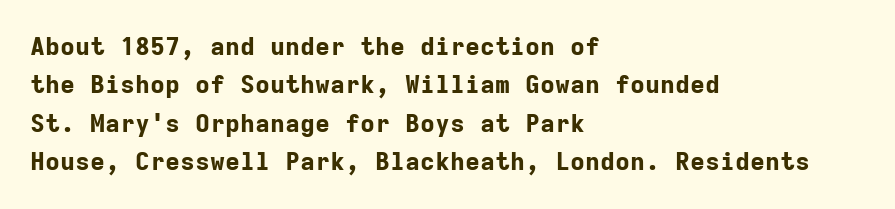
Here the glyphs are tracked normally, forming tight word shapes. Does the weight exceed regular? Yes, all the way to bold. The text block is weighted toward the left margin, trailing off unevenly rightward. Style check: upright. Notice how descenders clear the ascenders below comfortably — that's standard leading. Glance below the letters and you will spot only blank space.
